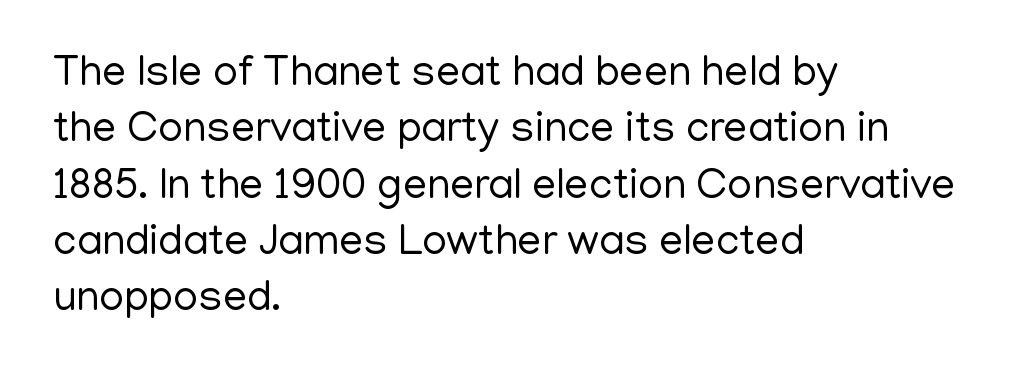
{"serif": "no", "italic": "no", "bold": "no", "weight": "regular", "width": "normal", "stroke_contrast": "low", "x_height": "medium", "monospaced": "no", "underline": "no", "align": "left", "line_spacing": "normal", "line_spacing_ratio": 1.31, "letter_spacing": "normal", "letter_spacing_em": 0.0, "glyph_px": 43}
